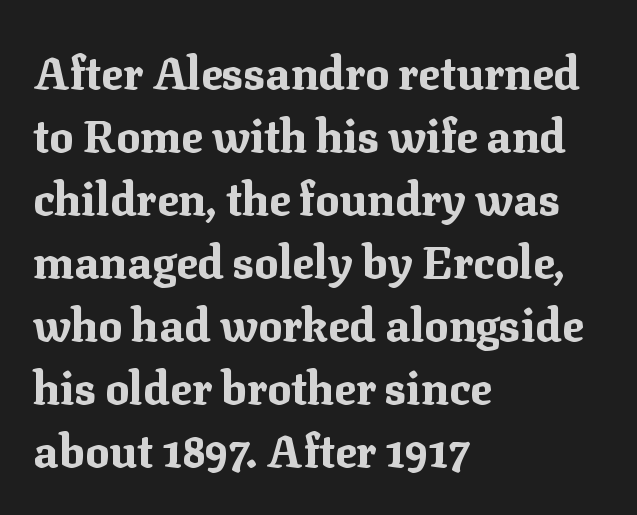
Q: Is the text bold? A: Yes.
Q: Is the text italic (slanted)? A: No, it is upright.
Q: Is the typeface a serif or a sans-serif typeface? A: Serif.
Q: Is the text underlined? A: No.
Q: How is the paragraph aligned? A: Left-aligned.
Q: Is the spacing between letters normal or unusually wide? A: Normal.
Q: Is the spacing between lines tight, normal or loose? A: Normal.
Q: Width (condensed, normal, or wide)? A: Normal.
Q: Stroke contrast? A: Medium.
Q: x-height? A: Medium.
Q: Monospaced? A: No.
